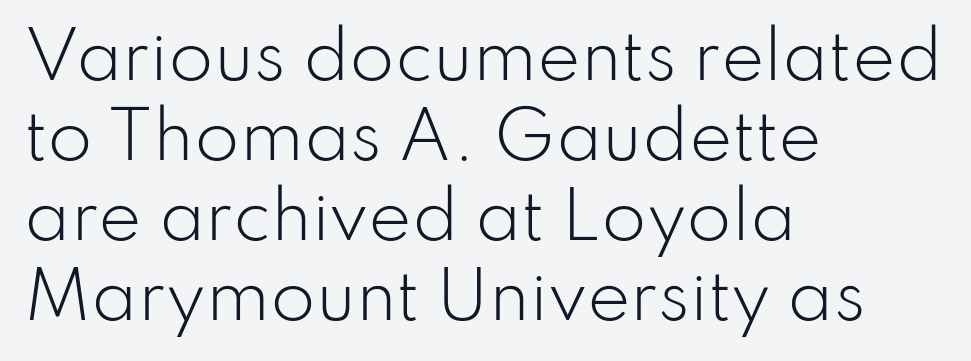
The image shows 65 px light sans-serif type, upright; set left-aligned, line spacing 1.23x, normal letter spacing, not underlined; low stroke contrast and a small x-height.
